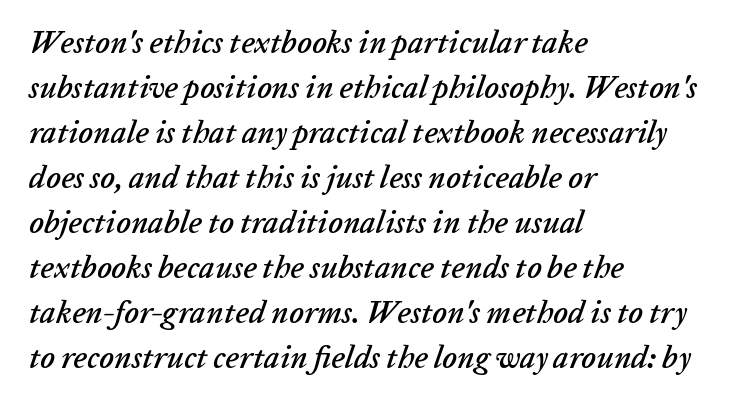
Q: Is the text italic (slanted)? A: Yes, it leans right by about 20 degrees.
Q: Is the text underlined? A: No.
Q: How is the paragraph aligned? A: Left-aligned.
Q: Is the spacing between letters normal or unusually wide? A: Normal.
Q: Is the spacing between lines tight, normal or loose? A: Normal.
Q: Width (condensed, normal, or wide)? A: Normal.
Q: Stroke contrast? A: Low.
Q: x-height? A: Medium.
Q: Monospaced? A: No.
